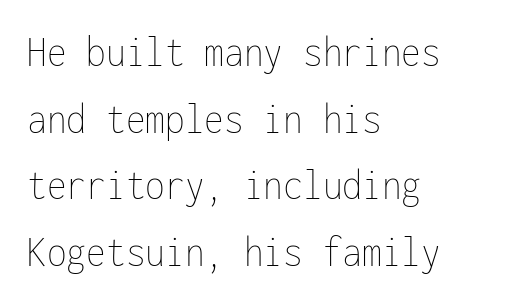
The image shows 45 px thin, condensed type, upright, monospaced; set left-aligned, normal line spacing (1.48x), normal letter spacing, not underlined; low stroke contrast and a medium x-height.
